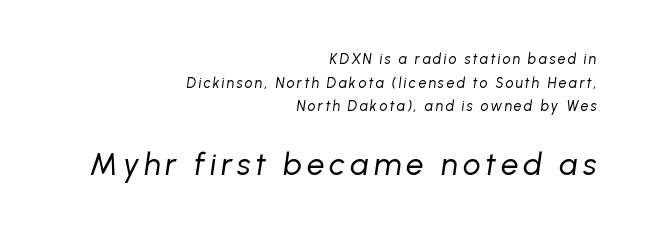
{"italic": "yes", "lean": "right", "slant_degrees": 8, "bold": "no", "weight": "regular", "width": "normal", "stroke_contrast": "low", "x_height": "medium", "monospaced": "no", "underline": "no", "align": "right", "line_spacing": "normal", "line_spacing_ratio": 1.68, "larger_block": "second", "size_ratio": 2.21, "glyph_px": 31}
